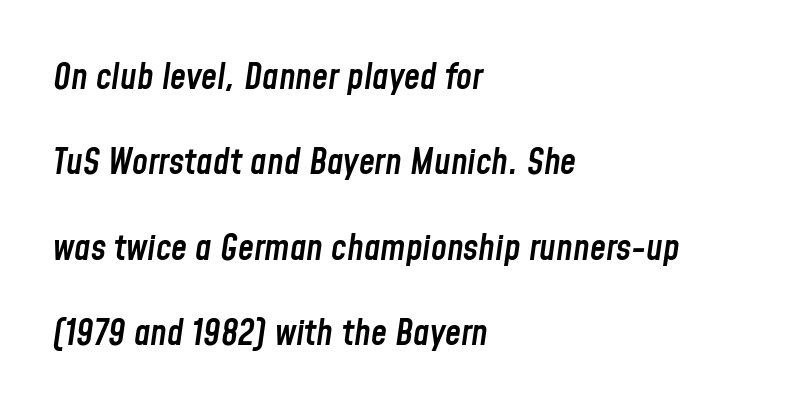
{"italic": "yes", "lean": "right", "slant_degrees": 8, "bold": "semi", "weight": "semibold", "width": "condensed", "stroke_contrast": "low", "x_height": "medium", "monospaced": "no", "underline": "no", "align": "left", "line_spacing": "loose", "line_spacing_ratio": 2.37, "letter_spacing": "normal", "letter_spacing_em": 0.0, "glyph_px": 36}
